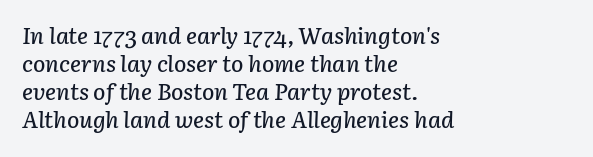
Default kerning and tracking; the words read as compact shapes. You can tell it's italic because the verticals aren't actually vertical. The string is rendered with underlining switched off. These lines stack with their left ends in a neat column.
